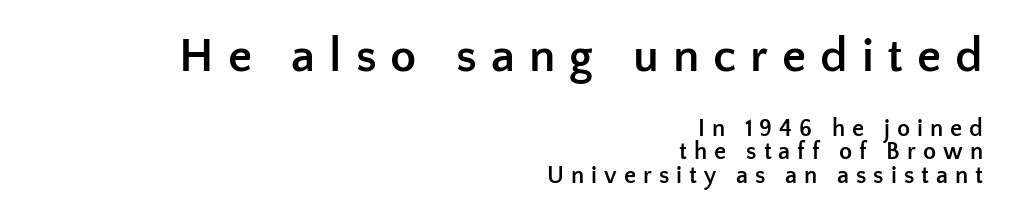
{"serif": "no", "italic": "no", "bold": "yes", "weight": "semibold", "width": "normal", "stroke_contrast": "low", "x_height": "medium", "monospaced": "no", "underline": "no", "align": "right", "line_spacing": "tight", "line_spacing_ratio": 0.97, "letter_spacing": "wide", "letter_spacing_em": 0.29, "larger_block": "first", "size_ratio": 2.0, "glyph_px": 48}
